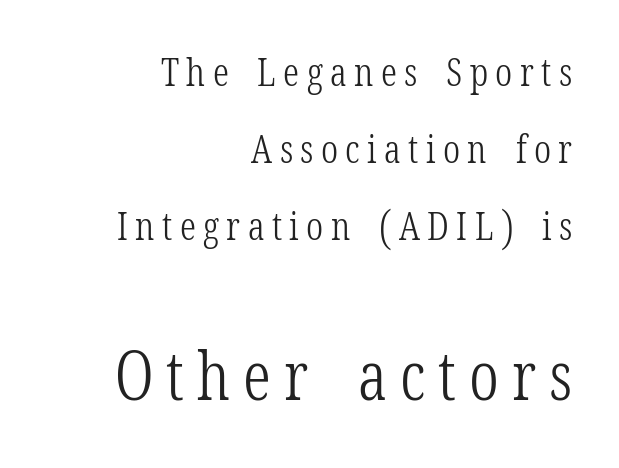
The paragraph shown leans on its right margin. Note the varied advance widths — an 'i' is clearly narrower than an 'm'. Check the space under the baseline: it is left empty. Ordinary non-slanted type is in use.
